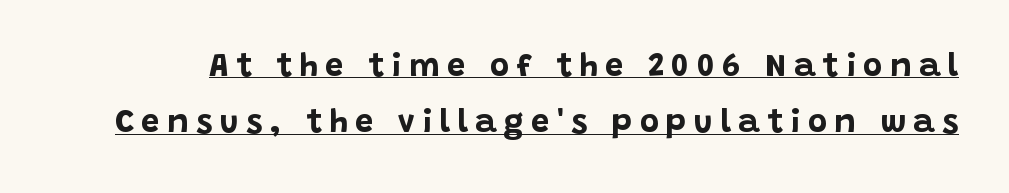
The image shows 33 px bold sans-serif type, upright; set line spacing 1.71x, unusually wide letter spacing (+0.22 em), underlined; low stroke contrast and a large x-height.
